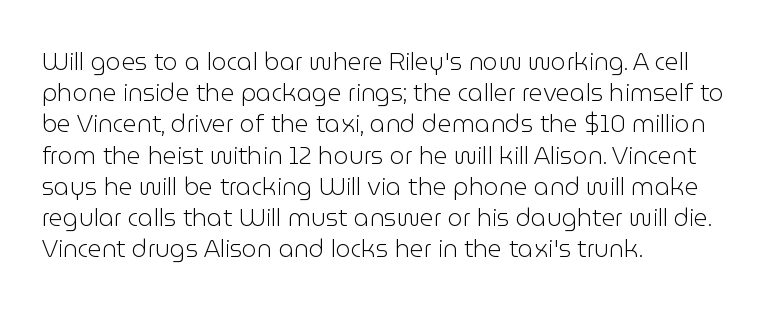
{"italic": "no", "bold": "no", "underline": "no", "align": "left", "line_spacing": "normal", "line_spacing_ratio": 1.3, "letter_spacing": "normal", "letter_spacing_em": 0.0, "glyph_px": 24}
